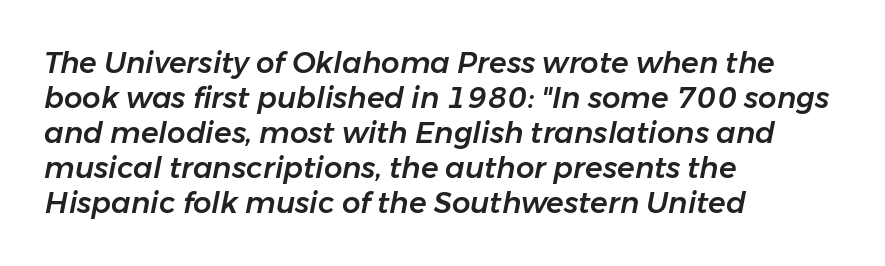
These lines are rendered in a variable-pitch font. Nobody touched the tracking dial on this one. The words here are not underlined. Where is the straight margin? On the left. Emphasis-style slanted type is in use.
